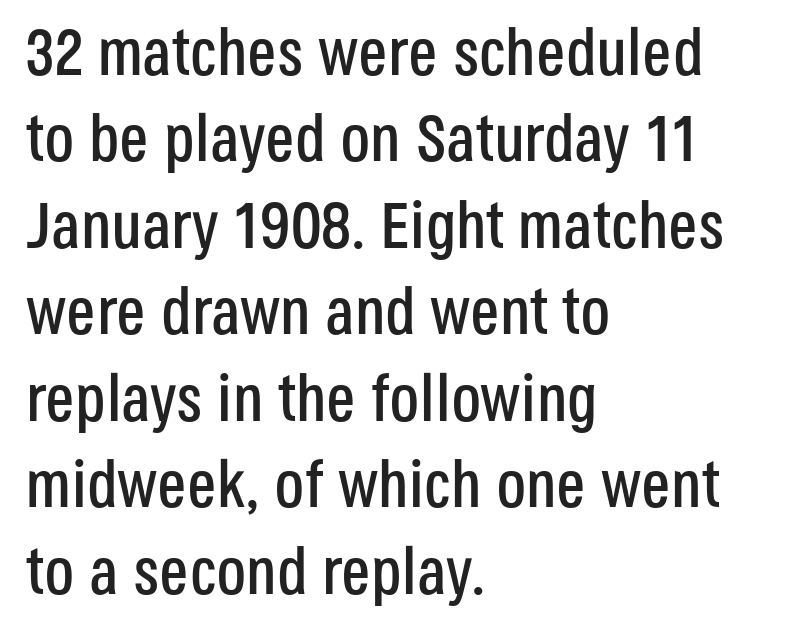
Q: Is the text italic (slanted)? A: No, it is upright.
Q: Is the typeface a serif or a sans-serif typeface? A: Sans-serif.
Q: Is the text underlined? A: No.
Q: How is the paragraph aligned? A: Left-aligned.
Q: Is the spacing between letters normal or unusually wide? A: Normal.
Q: Is the spacing between lines tight, normal or loose? A: Normal.
Q: Width (condensed, normal, or wide)? A: Condensed.
Q: Stroke contrast? A: Low.
Q: x-height? A: Large.
Q: Monospaced? A: No.
